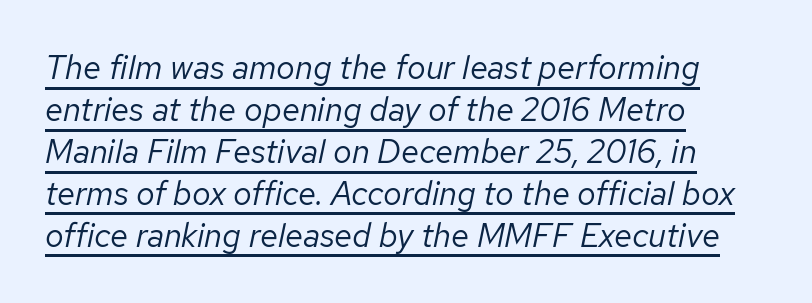
The image shows 33 px regular-weight type, italic (leaning right); set left-aligned, normal line spacing (1.27x), normal letter spacing, underlined; low stroke contrast and a medium x-height.
